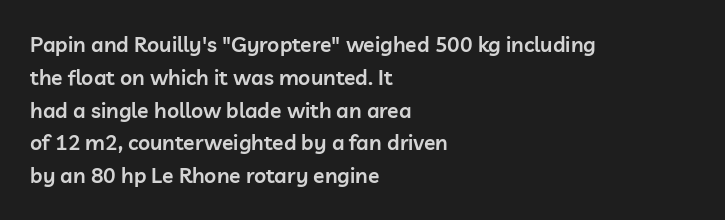
Q: Is the text bold? A: Semi-bold.
Q: Is the text italic (slanted)? A: No, it is upright.
Q: Is the text underlined? A: No.
Q: How is the paragraph aligned? A: Left-aligned.
Q: Is the spacing between letters normal or unusually wide? A: Normal.
Q: Is the spacing between lines tight, normal or loose? A: Normal.
